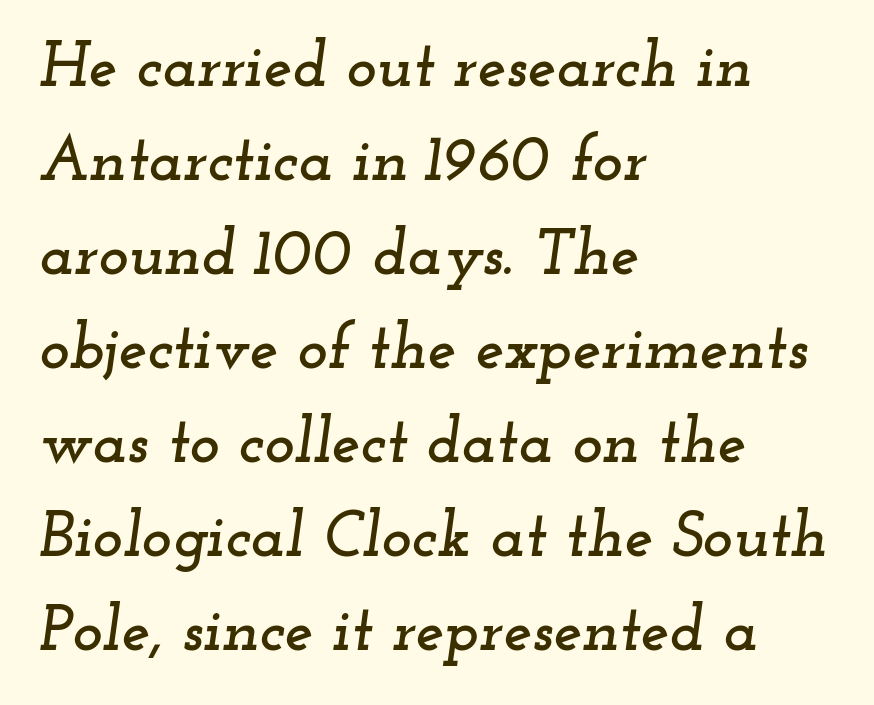
The image shows 64 px wide serif type, italic (leaning right); set left-aligned, normal line spacing (1.47x), normal letter spacing, not underlined; low stroke contrast and a small x-height.
